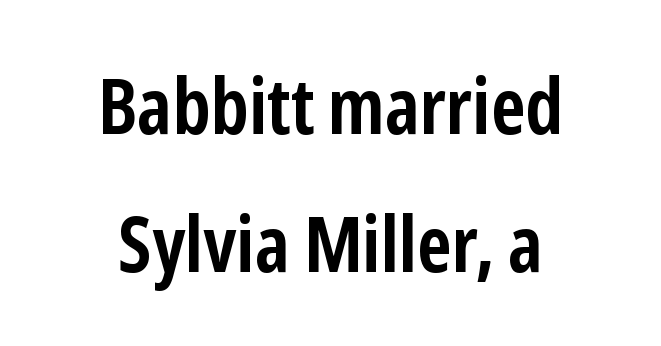
Do the letters lean? They stand straight. The passage shown is typed in a proportional face where columns would drift. The rendering positions every line midway between the sides. You could call the tracking neutral — neither tight nor loose.
